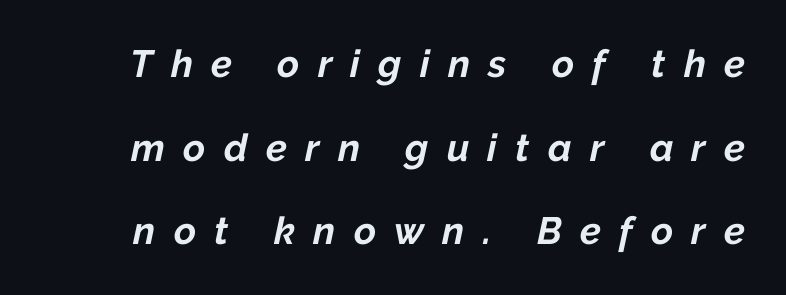
{"italic": "yes", "lean": "right", "slant_degrees": 12, "bold": "yes", "weight": "bold", "width": "normal", "stroke_contrast": "low", "x_height": "medium", "monospaced": "no", "underline": "no", "line_spacing": "loose", "line_spacing_ratio": 2.2, "letter_spacing": "wide", "letter_spacing_em": 0.48, "glyph_px": 38}
